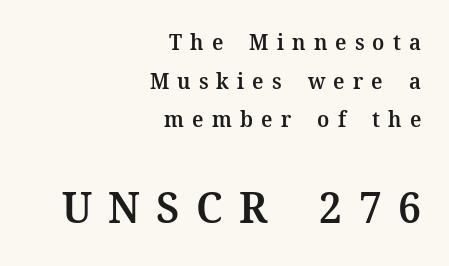
The image shows 44 px semibold serif type, upright; set right-aligned, line spacing 1.76x, unusually wide letter spacing (+0.37 em), not underlined; the second (bottom) block is 2.0x larger; medium stroke contrast and a medium x-height.
